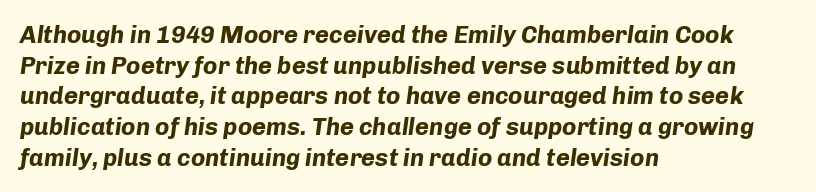
{"italic": "yes", "lean": "right", "slant_degrees": 8, "bold": "yes", "underline": "no", "align": "left", "line_spacing": "normal", "line_spacing_ratio": 1.28, "letter_spacing": "normal", "letter_spacing_em": 0.0, "glyph_px": 24}
